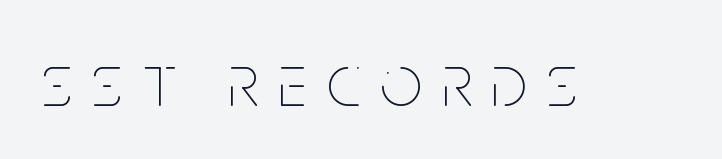
The image shows 74 px thin, condensed type, upright; set unusually wide letter spacing (+0.27 em), not underlined; low stroke contrast and a large x-height.
